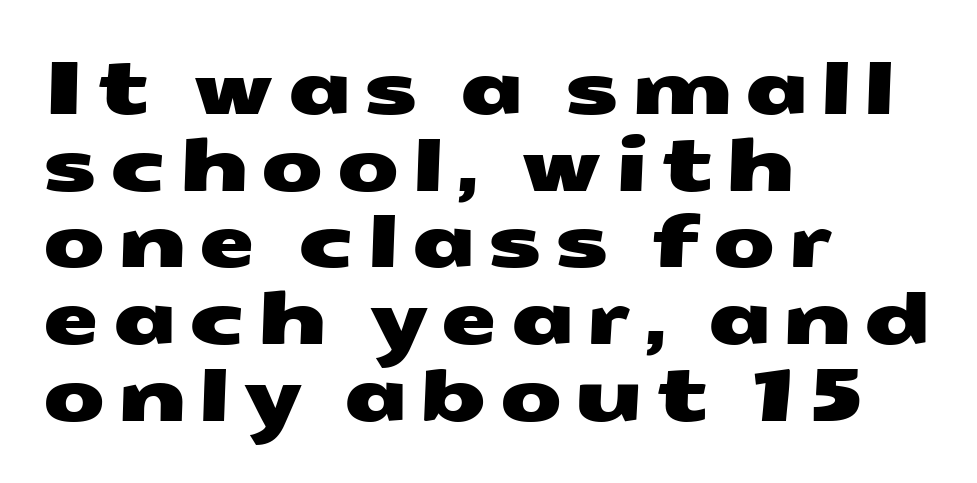
{"serif": "no", "width": "wide", "stroke_contrast": "medium", "x_height": "medium", "monospaced": "no", "underline": "no", "align": "left", "line_spacing": "tight", "line_spacing_ratio": 1.05, "glyph_px": 73}
